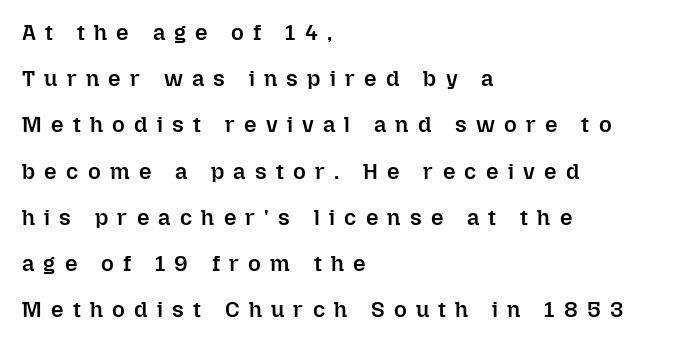
Q: Is the text bold? A: Semi-bold.
Q: Is the text italic (slanted)? A: No, it is upright.
Q: Is the text underlined? A: No.
Q: How is the paragraph aligned? A: Left-aligned.
Q: Is the spacing between letters normal or unusually wide? A: Unusually wide.
Q: Is the spacing between lines tight, normal or loose? A: Loose.
